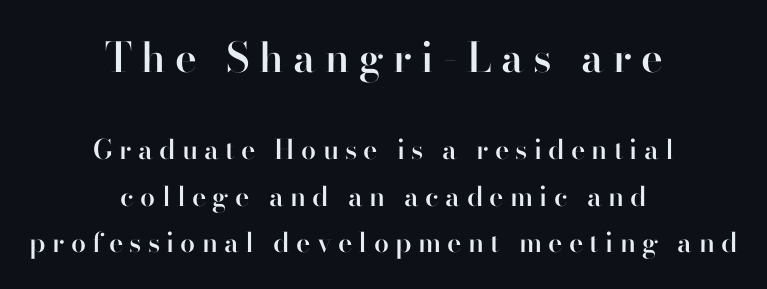
{"serif": "no", "italic": "no", "bold": "semi", "weight": "semibold", "width": "normal", "stroke_contrast": "high", "x_height": "small", "monospaced": "no", "underline": "no", "align": "center", "line_spacing_ratio": 1.72, "letter_spacing": "wide", "letter_spacing_em": 0.23, "larger_block": "first", "size_ratio": 1.52, "glyph_px": 41}
